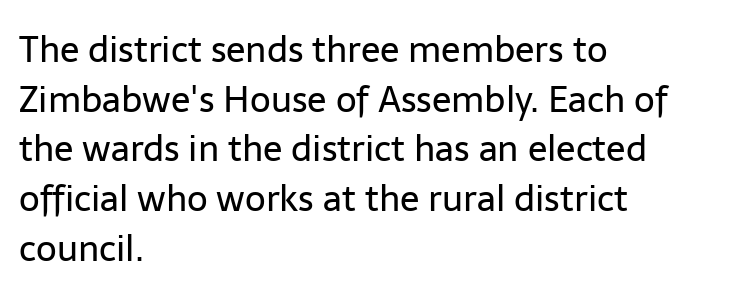
Q: Is the text bold? A: No.
Q: Is the text italic (slanted)? A: No, it is upright.
Q: Is the typeface a serif or a sans-serif typeface? A: Sans-serif.
Q: Is the text underlined? A: No.
Q: How is the paragraph aligned? A: Left-aligned.
Q: Is the spacing between letters normal or unusually wide? A: Normal.
Q: Is the spacing between lines tight, normal or loose? A: Normal.
Q: Width (condensed, normal, or wide)? A: Normal.
Q: Stroke contrast? A: Low.
Q: x-height? A: Medium.
Q: Monospaced? A: No.
